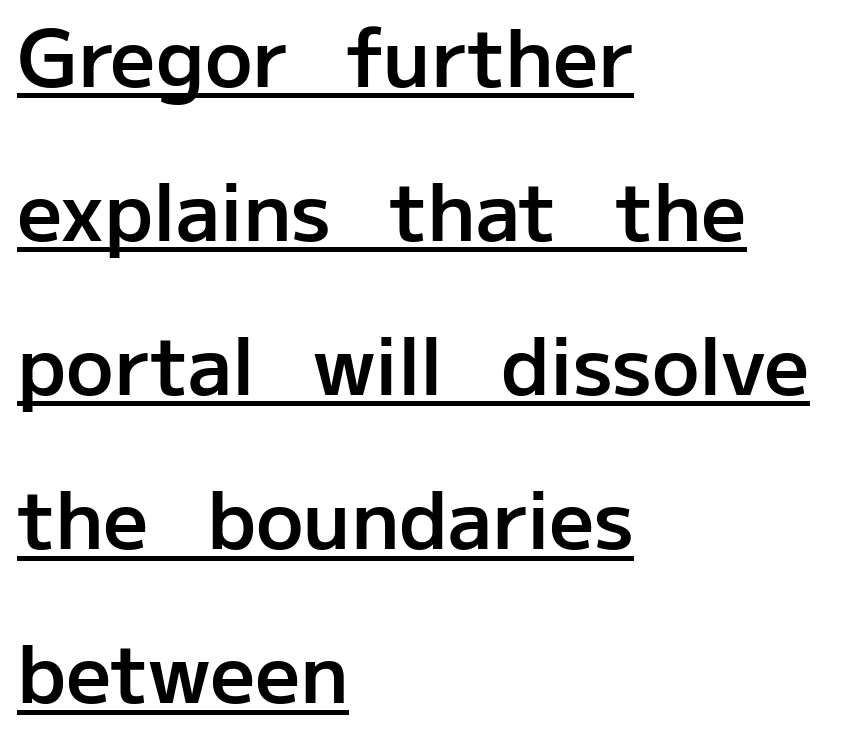
Q: Is the text bold? A: Semi-bold.
Q: Is the text italic (slanted)? A: No, it is upright.
Q: Is the typeface a serif or a sans-serif typeface? A: Sans-serif.
Q: Is the text underlined? A: Yes.
Q: How is the paragraph aligned? A: Left-aligned.
Q: Is the spacing between letters normal or unusually wide? A: Normal.
Q: Is the spacing between lines tight, normal or loose? A: Loose.
Q: Width (condensed, normal, or wide)? A: Normal.
Q: Stroke contrast? A: Low.
Q: x-height? A: Medium.
Q: Monospaced? A: No.
